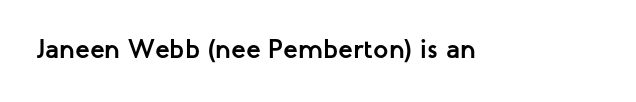
What stands out about the letter spacing? Nothing — it is the standard amount. No italicization has been applied; the sample stays upright. The gap between lines stays unmarked. Thick stems and heavy bowls — unmistakably bold.
